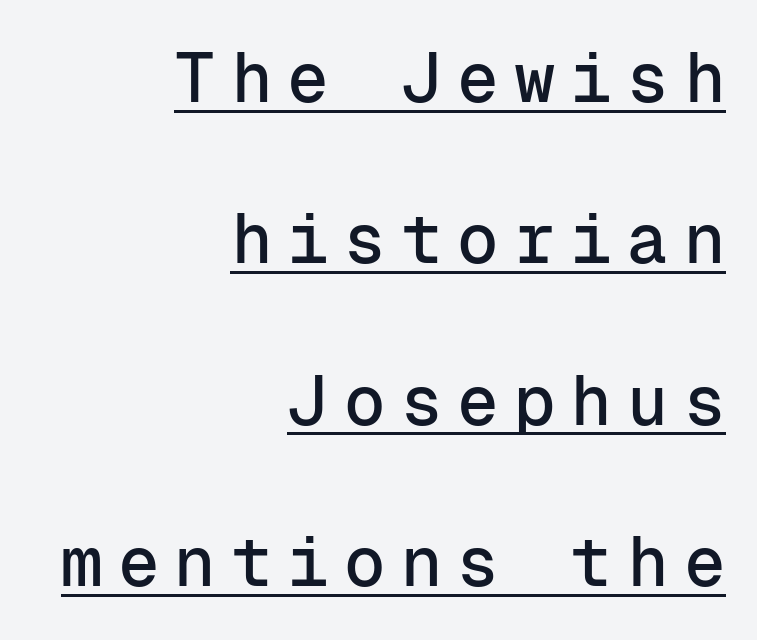
Beneath each row of characters lies a ruled line. Line ends are locked; line starts wander. Airy leading. The rendering inserts visible extra space after every character.
